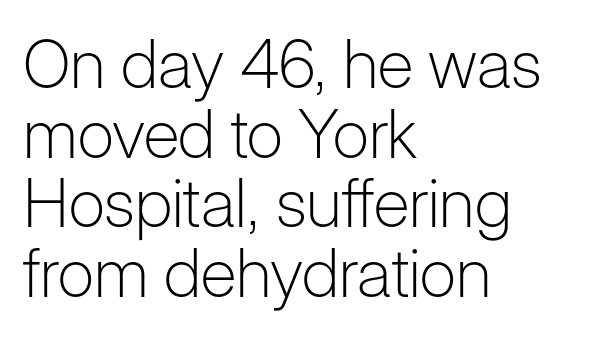
Q: Is the text bold? A: No.
Q: Is the text italic (slanted)? A: No, it is upright.
Q: Is the typeface a serif or a sans-serif typeface? A: Sans-serif.
Q: Is the text underlined? A: No.
Q: How is the paragraph aligned? A: Left-aligned.
Q: Is the spacing between letters normal or unusually wide? A: Normal.
Q: Is the spacing between lines tight, normal or loose? A: Tight.
Q: Width (condensed, normal, or wide)? A: Normal.
Q: Stroke contrast? A: Low.
Q: x-height? A: Medium.
Q: Monospaced? A: No.
